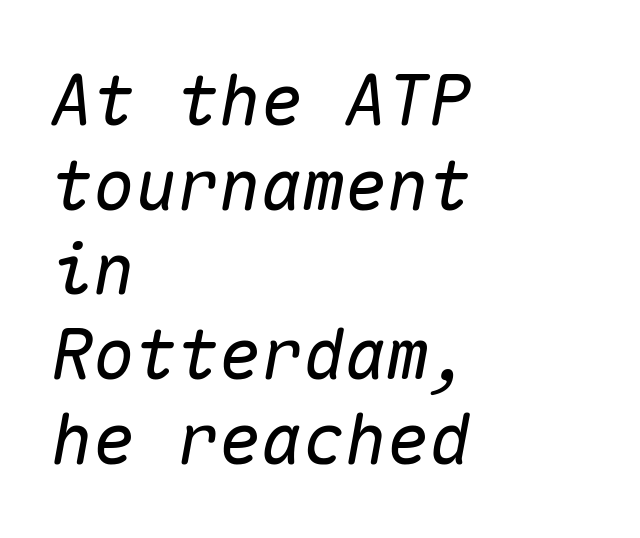
The image shows 70 px text type, italic (leaning right), monospaced; set left-aligned, line spacing 1.21x, normal letter spacing, not underlined; medium stroke contrast and a medium x-height.
